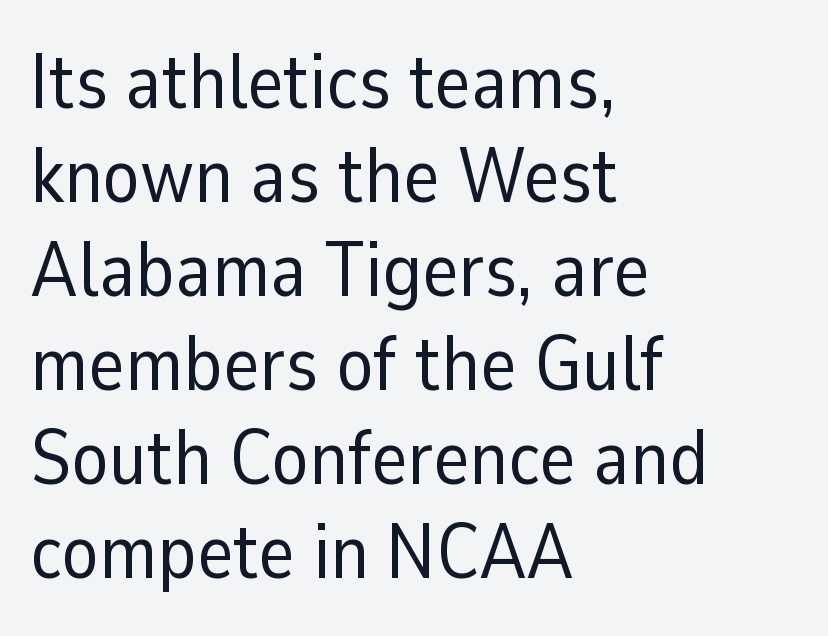
{"serif": "no", "italic": "no", "bold": "no", "weight": "regular", "width": "normal", "stroke_contrast": "low", "x_height": "medium", "monospaced": "no", "underline": "no", "align": "left", "line_spacing_ratio": 1.22, "letter_spacing": "normal", "letter_spacing_em": 0.0, "glyph_px": 77}
